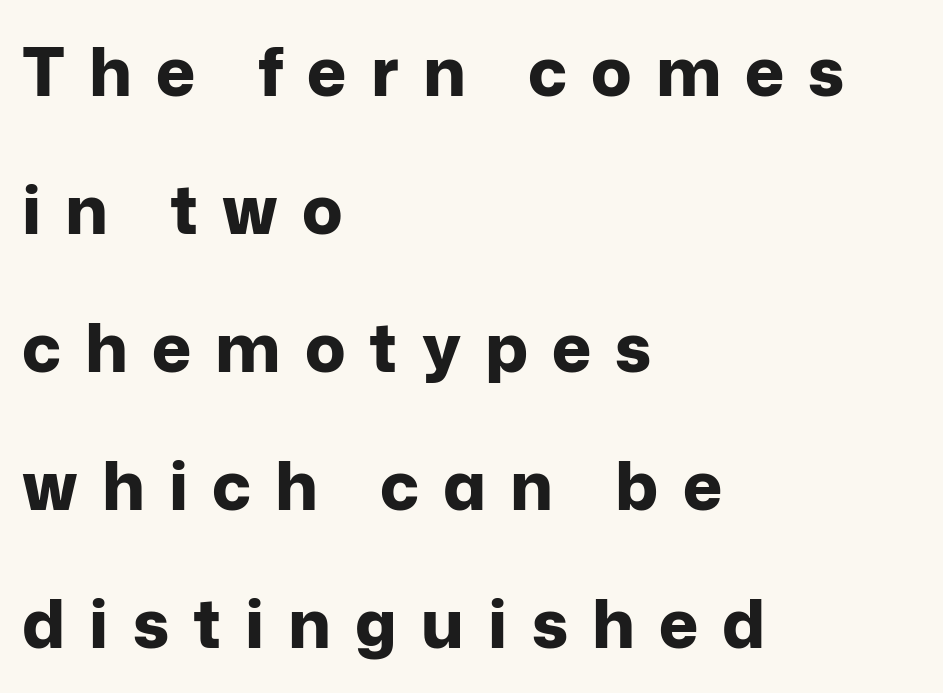
{"serif": "no", "italic": "no", "bold": "yes", "weight": "bold", "width": "normal", "stroke_contrast": "low", "x_height": "medium", "monospaced": "no", "underline": "no", "align": "left", "line_spacing": "loose", "line_spacing_ratio": 2.06, "letter_spacing": "wide", "letter_spacing_em": 0.36, "glyph_px": 67}
